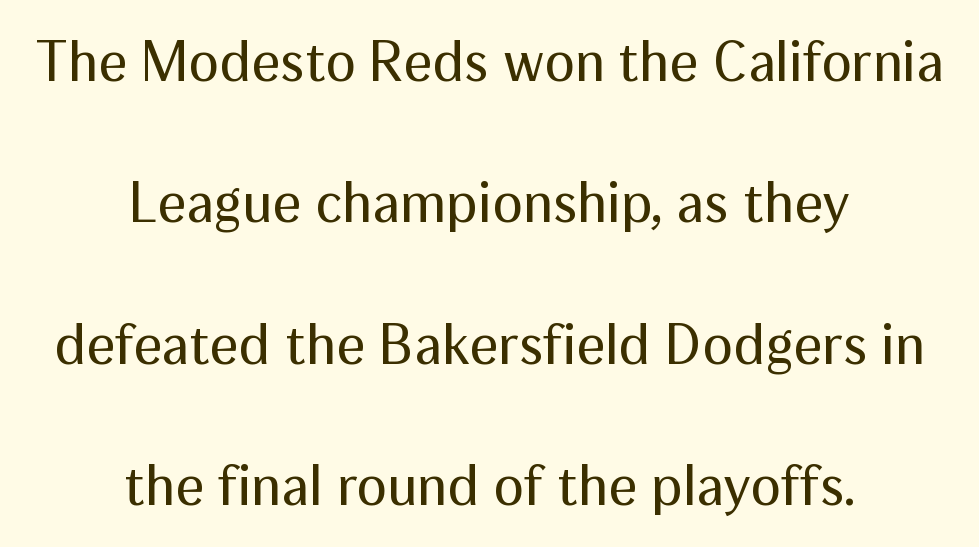
Proportional: the letters do not fall into vertical columns. Letters have the restrained weight of plain body copy at most. The lettering stays uniformly vertical, giving the passage a roman look. Each new line begins a long way beneath the previous one. Each letter's strokes conclude bluntly, with no projecting serifs.
